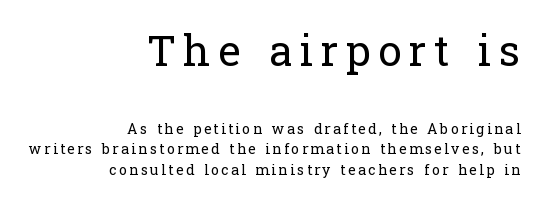
A student would notice the top passage is typeset larger than what follows. The rendering anchors every line to the right-hand side. Plain, unruled lines of type. Regarding serifs, this sample has them. Varying glyph widths throughout — classic text-font behaviour.
